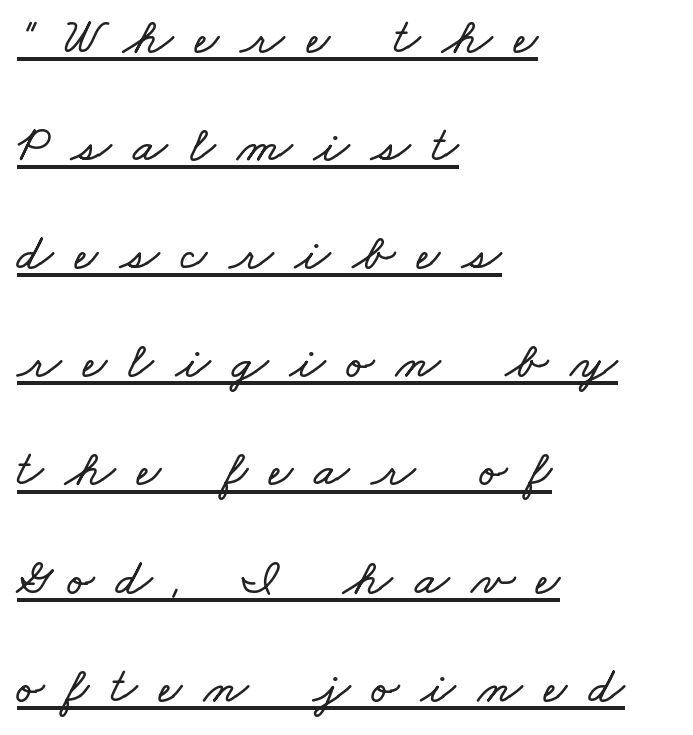
{"width": "wide", "stroke_contrast": "low", "x_height": "small", "monospaced": "no", "underline": "yes", "align": "left", "line_spacing": "loose", "line_spacing_ratio": 2.12, "letter_spacing": "wide", "letter_spacing_em": 0.43, "glyph_px": 51}
